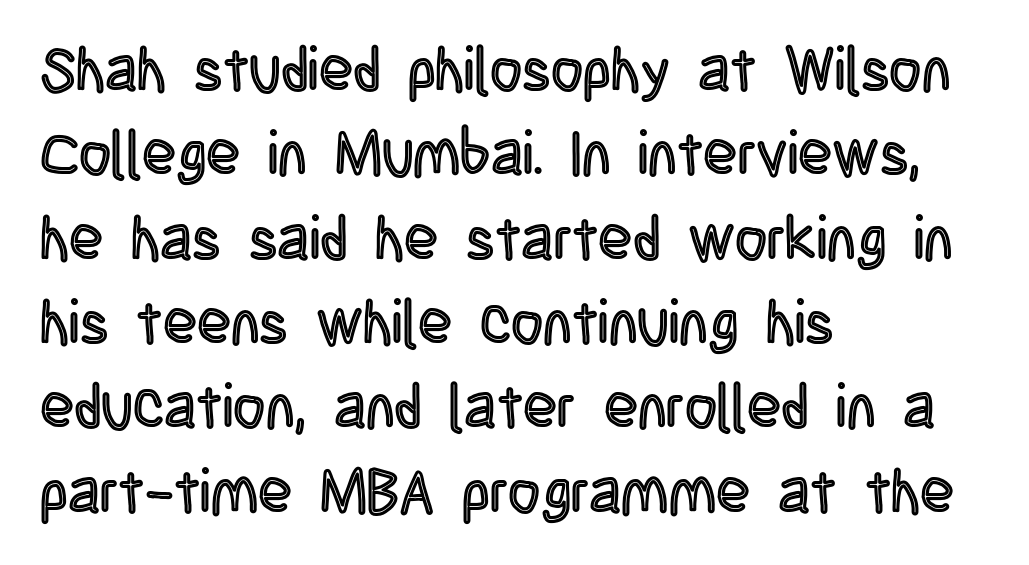
{"italic": "no", "width": "condensed", "x_height": "large", "monospaced": "no", "underline": "no", "align": "left", "line_spacing": "normal", "line_spacing_ratio": 1.36, "letter_spacing": "normal", "letter_spacing_em": 0.0, "glyph_px": 62}
